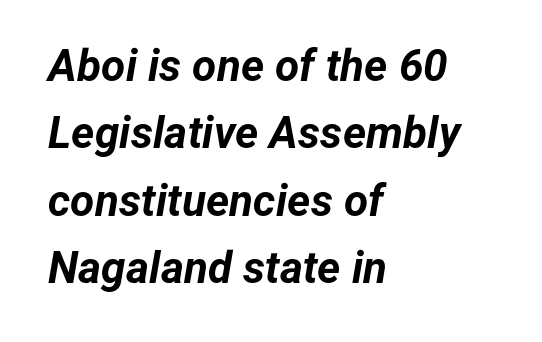
Vertically, the passage feels balanced, rows spaced as you'd expect. Compared with ordinary roman type, these characters are visibly tilted. Does extra space separate the letters? No, they use regular spacing. The space beneath each line is pristine and unruled. The passage shown is emphatically bold. Notice how the passage keeps a crisp vertical edge on the left only.
